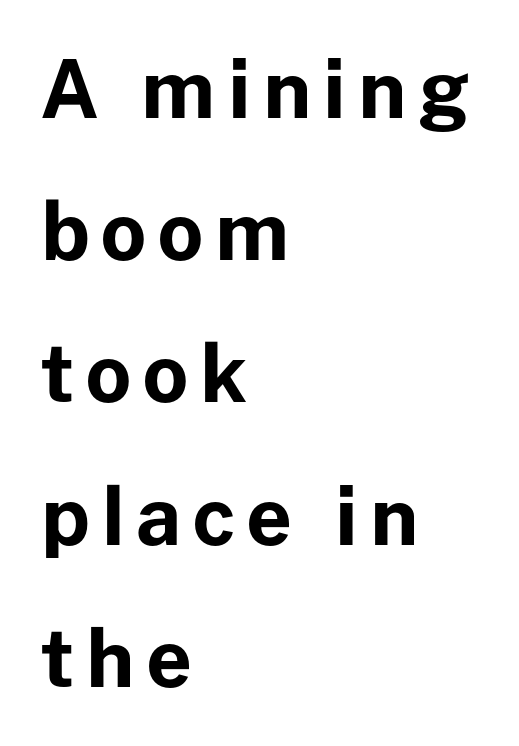
The image shows 79 px bold sans-serif type, upright; set left-aligned, line spacing 1.8x, not underlined; low stroke contrast and a medium x-height.
